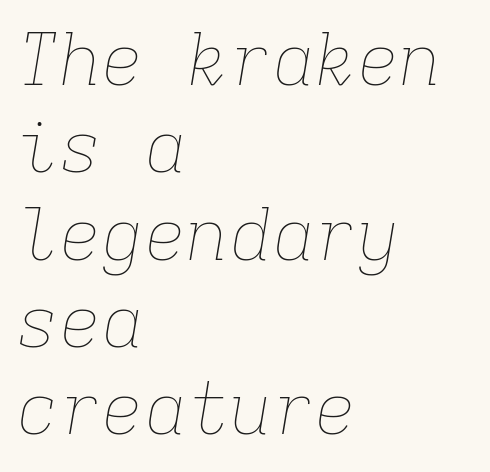
The image shows 71 px thin type, italic (leaning right), monospaced; set left-aligned, line spacing 1.23x, normal letter spacing, not underlined; low stroke contrast and a medium x-height.
